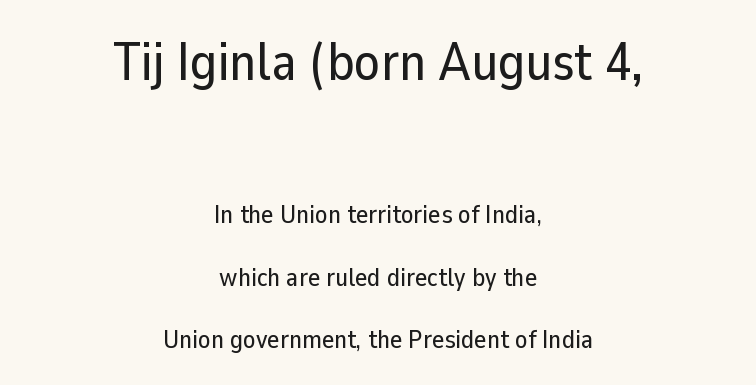
The image shows 53 px sans-serif type, upright; set centered, loose line spacing (2.41x), normal letter spacing, not underlined; the first (top) block is 2.04x larger; low stroke contrast and a medium x-height.
